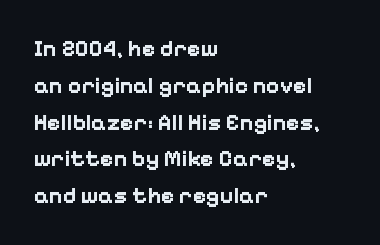
The image shows 23 px bold type, upright; set left-aligned, normal line spacing (1.6x), normal letter spacing, not underlined.
